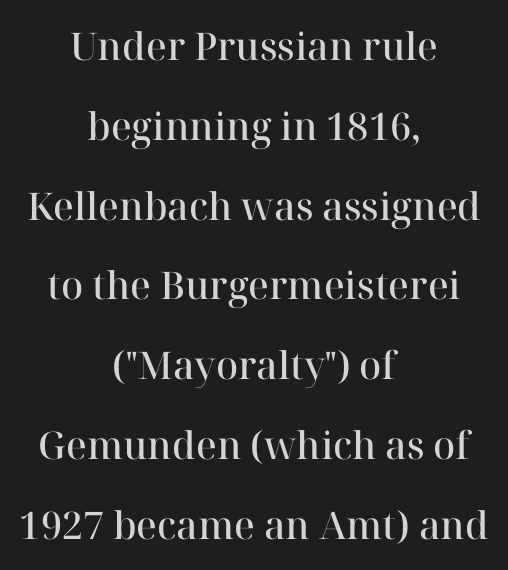
{"serif": "yes", "italic": "no", "bold": "semi", "weight": "semibold", "width": "normal", "stroke_contrast": "high", "x_height": "medium", "monospaced": "no", "underline": "no", "align": "center", "line_spacing": "loose", "line_spacing_ratio": 2.1, "letter_spacing": "normal", "letter_spacing_em": 0.0, "glyph_px": 38}
